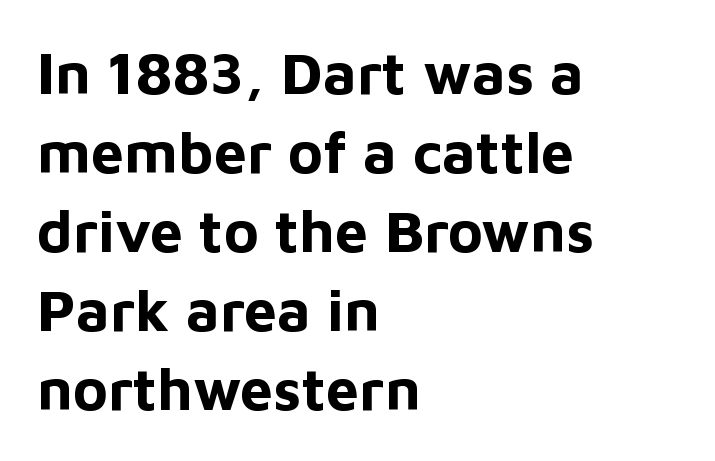
{"serif": "no", "italic": "no", "bold": "yes", "weight": "bold", "width": "normal", "stroke_contrast": "low", "x_height": "medium", "monospaced": "no", "underline": "no", "align": "left", "line_spacing": "normal", "line_spacing_ratio": 1.34, "letter_spacing": "normal", "letter_spacing_em": 0.0, "glyph_px": 59}
